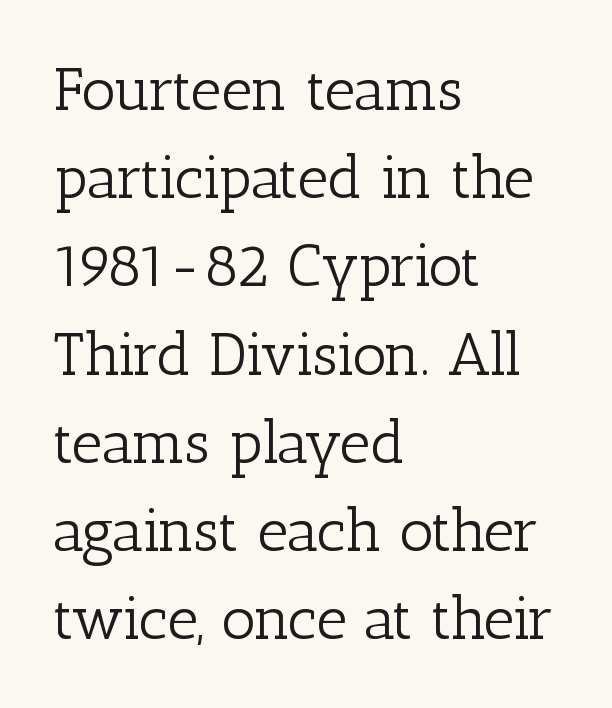
Nobody touched the tracking dial on this one. Anything drawn beneath the words? Only blank space. Character widths vary here, with narrow letters taking less room than wide ones. The setting favours the left margin, as ordinary paragraphs usually do. The lettering stays uniformly vertical, giving the passage a roman look. Evenly set lines give the paragraph a standard silhouette.
